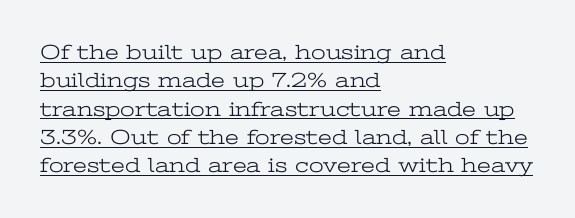
Q: Is the text bold? A: No.
Q: Is the text italic (slanted)? A: No, it is upright.
Q: Is the text underlined? A: Yes.
Q: How is the paragraph aligned? A: Left-aligned.
Q: Is the spacing between letters normal or unusually wide? A: Normal.
Q: Is the spacing between lines tight, normal or loose? A: Normal.
